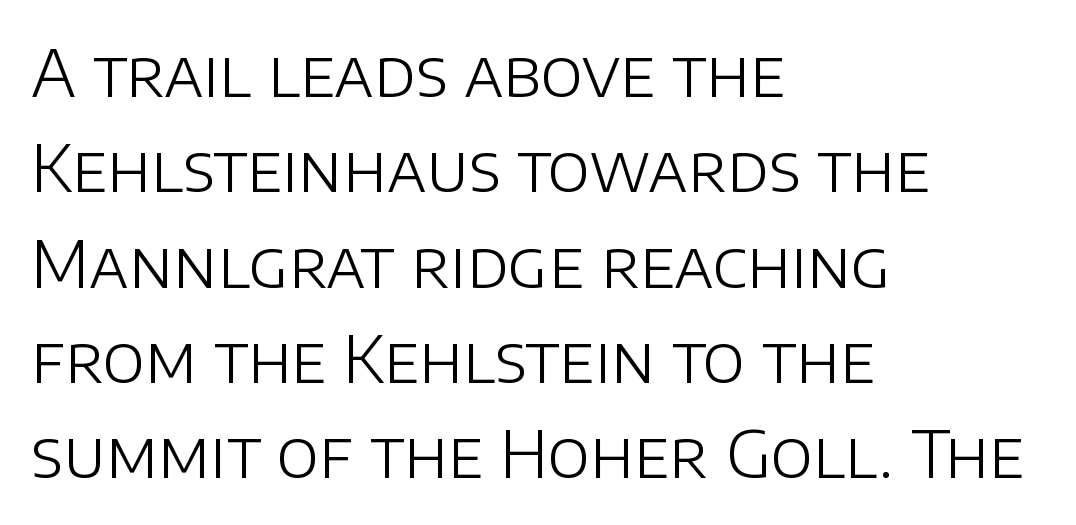
{"serif": "no", "italic": "no", "bold": "no", "weight": "light", "width": "normal", "stroke_contrast": "low", "x_height": "large", "monospaced": "no", "underline": "no", "align": "left", "line_spacing": "normal", "line_spacing_ratio": 1.49, "letter_spacing": "normal", "letter_spacing_em": 0.0, "glyph_px": 64}
